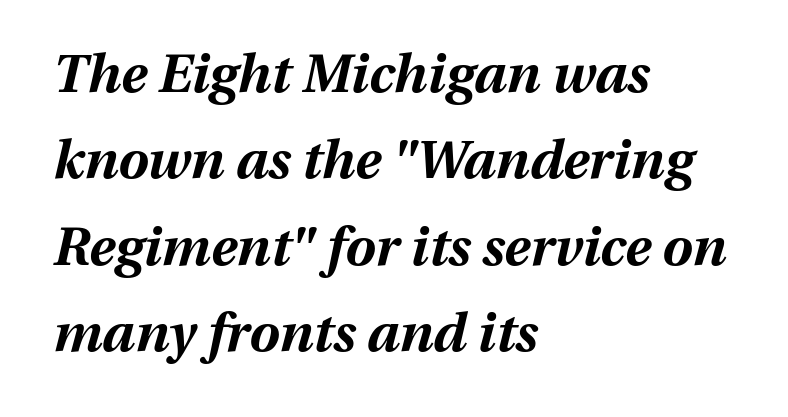
{"italic": "yes", "lean": "right", "slant_degrees": 13, "bold": "yes", "weight": "bold", "width": "normal", "stroke_contrast": "medium", "x_height": "medium", "monospaced": "no", "underline": "no", "align": "left", "line_spacing": "normal", "line_spacing_ratio": 1.6, "letter_spacing": "normal", "letter_spacing_em": 0.0, "glyph_px": 54}
